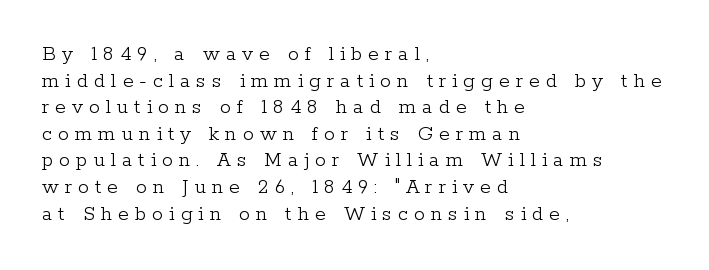
{"italic": "no", "bold": "no", "underline": "no", "align": "left", "line_spacing_ratio": 1.21, "letter_spacing": "wide", "letter_spacing_em": 0.27, "glyph_px": 22}
